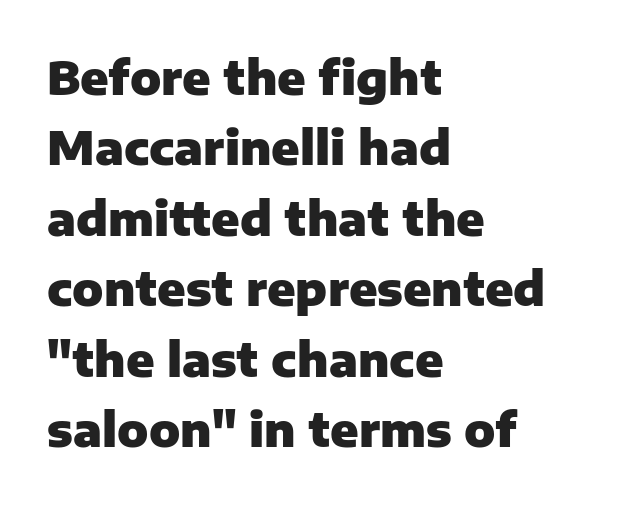
The image shows 46 px heavy sans-serif type, upright; set left-aligned, normal line spacing (1.53x), normal letter spacing, not underlined; low stroke contrast and a medium x-height.
